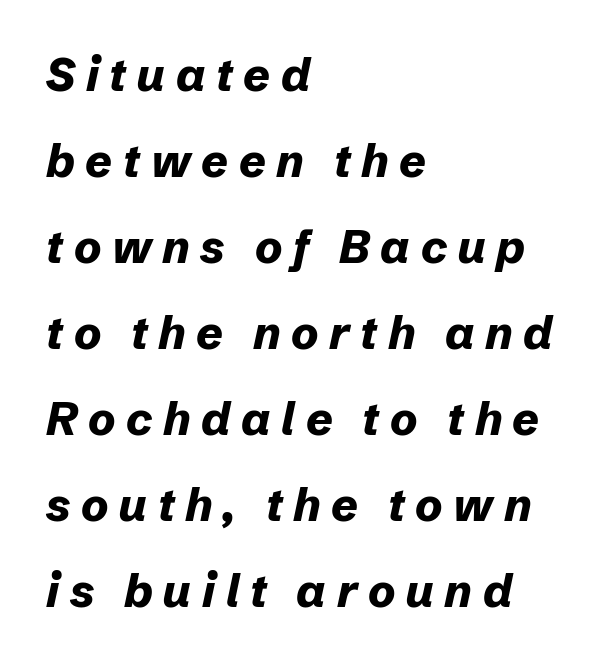
{"italic": "yes", "lean": "right", "slant_degrees": 12, "bold": "yes", "weight": "bold", "width": "normal", "stroke_contrast": "low", "x_height": "medium", "monospaced": "no", "underline": "no", "align": "left", "line_spacing_ratio": 1.87, "letter_spacing": "wide", "letter_spacing_em": 0.23, "glyph_px": 46}
